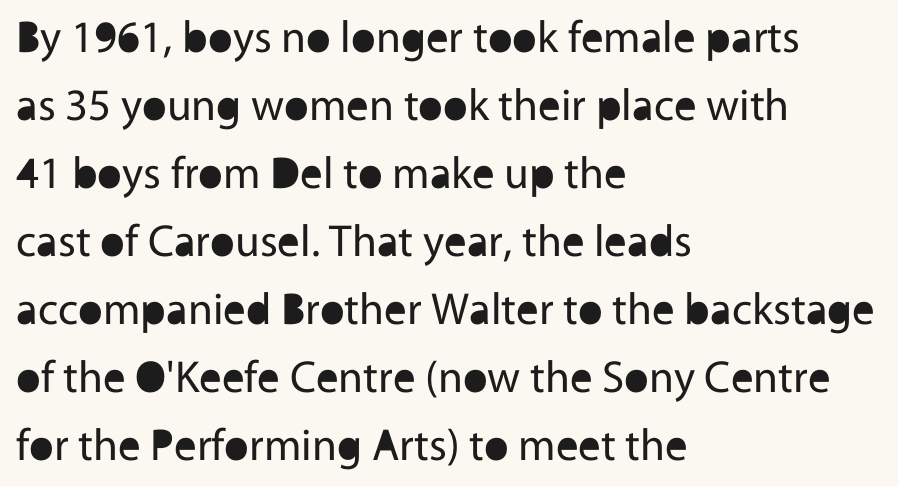
Line beginnings align vertically; line endings do not. Regular leading. Posture: upright roman. The letters carry no serifs — their stems end cleanly without finishing strokes.
